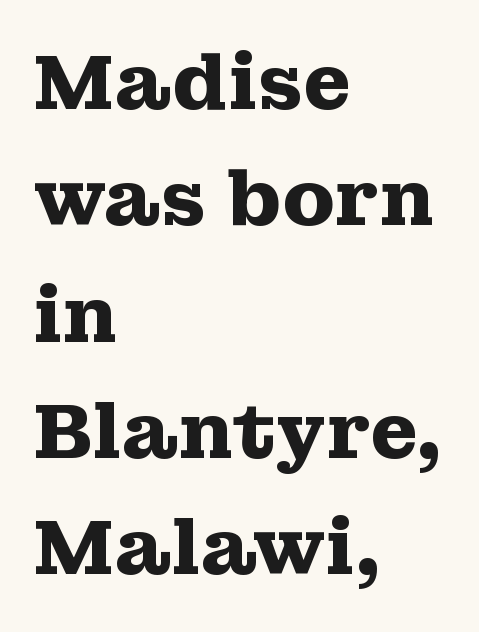
Does the weight exceed regular? Yes, all the way to bold. Unlike a clean sans, this face finishes its strokes with serifs. Looks like regular typesetting: each glyph gets only the width it needs. Notice how the passage keeps a crisp vertical edge on the left only. Plain, unruled lines of type. Interline gaps are of average width in this sample.
